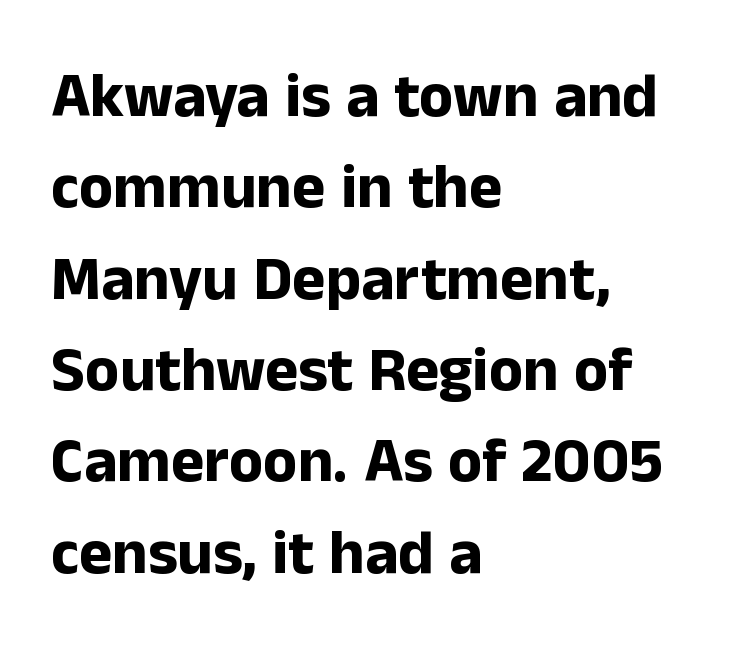
The image shows 63 px bold sans-serif type, upright; set left-aligned, normal line spacing (1.45x), normal letter spacing, not underlined; low stroke contrast and a medium x-height.
